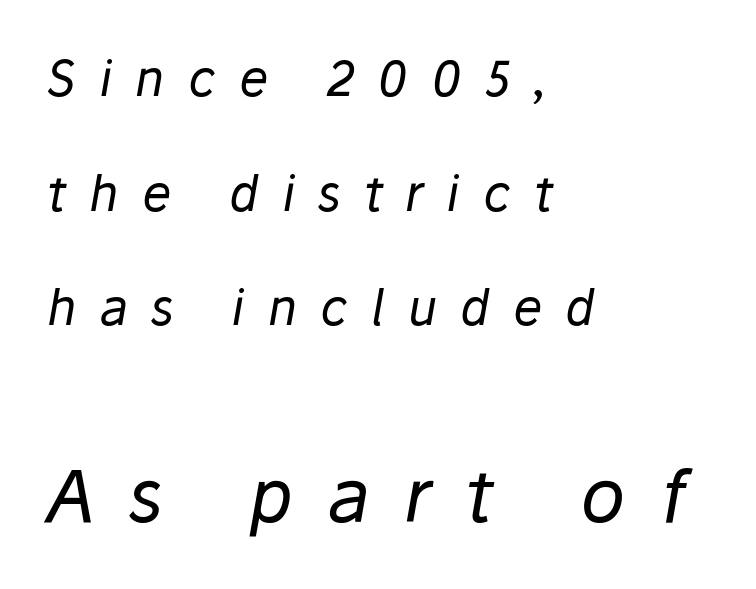
Q: Is the text bold? A: No.
Q: Is the text italic (slanted)? A: Yes, it leans right by about 10 degrees.
Q: Is the text underlined? A: No.
Q: How is the paragraph aligned? A: Left-aligned.
Q: Is the spacing between letters normal or unusually wide? A: Unusually wide.
Q: Is the spacing between lines tight, normal or loose? A: Loose.
Q: Which block of text is set in a larger size, the first (top) or the second (bottom)? A: The second (bottom) one.
Q: Width (condensed, normal, or wide)? A: Normal.
Q: Stroke contrast? A: Low.
Q: x-height? A: Medium.
Q: Monospaced? A: No.
